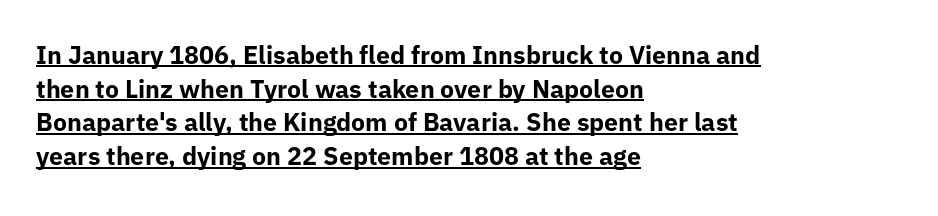
Observe the ordinary spacing: letters are neighbours, not strangers. The words here are underlined. This is the regular roman posture of the typeface. This sample keeps an unexceptional amount of space between lines. The typesetter chose a ragged-right arrangement here.
